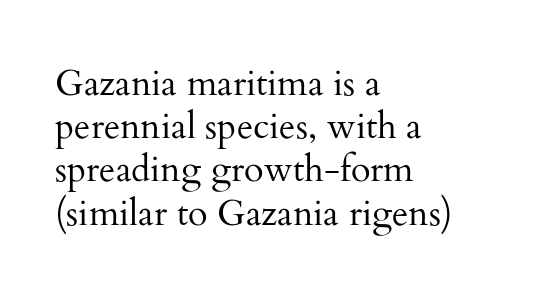
The image shows 36 px regular-weight serif type, upright; set left-aligned, line spacing 1.2x, normal letter spacing, not underlined; medium stroke contrast and a small x-height.
